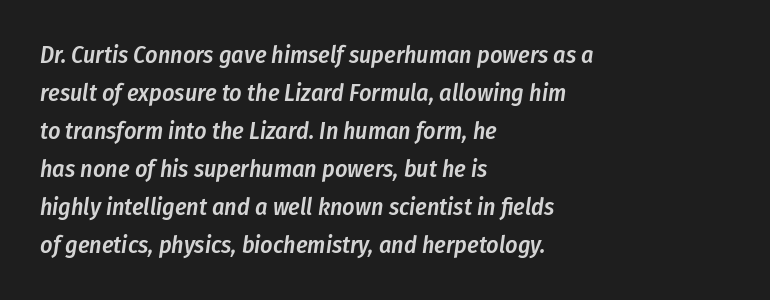
Q: Is the text bold? A: Semi-bold.
Q: Is the text italic (slanted)? A: Yes, it leans right by about 8 degrees.
Q: Is the text underlined? A: No.
Q: How is the paragraph aligned? A: Left-aligned.
Q: Is the spacing between letters normal or unusually wide? A: Normal.
Q: Is the spacing between lines tight, normal or loose? A: Normal.
